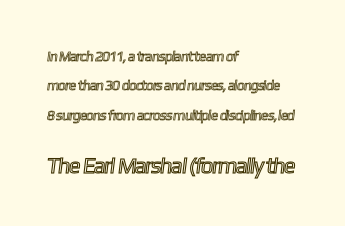
Q: Is the text underlined? A: No.
Q: How is the paragraph aligned? A: Left-aligned.
Q: Is the spacing between letters normal or unusually wide? A: Normal.
Q: Is the spacing between lines tight, normal or loose? A: Loose.
Q: Which block of text is set in a larger size, the first (top) or the second (bottom)? A: The second (bottom) one.
